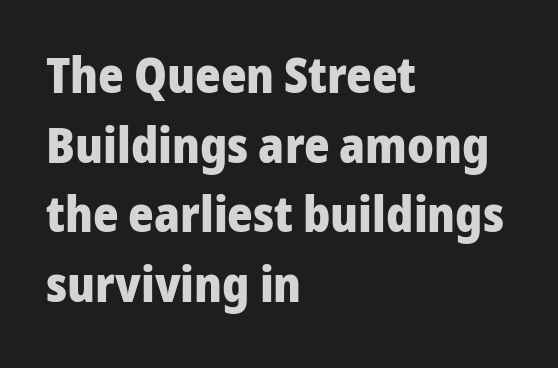
The image shows 49 px heavy sans-serif type, upright; set left-aligned, normal line spacing (1.42x), normal letter spacing, not underlined; low stroke contrast and a medium x-height.
